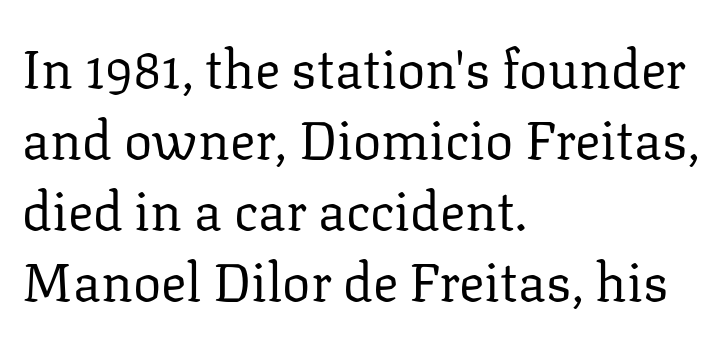
Q: Is the text bold? A: No.
Q: Is the text italic (slanted)? A: No, it is upright.
Q: Is the typeface a serif or a sans-serif typeface? A: Serif.
Q: Is the text underlined? A: No.
Q: How is the paragraph aligned? A: Left-aligned.
Q: Is the spacing between letters normal or unusually wide? A: Normal.
Q: Is the spacing between lines tight, normal or loose? A: Normal.
Q: Width (condensed, normal, or wide)? A: Normal.
Q: Stroke contrast? A: Low.
Q: x-height? A: Medium.
Q: Monospaced? A: No.
